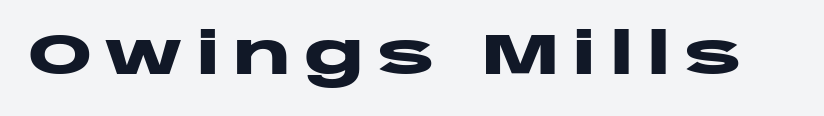
Words float on clear page, feet unadorned. Posture: straight, roman, zero tilt. Is this a fixed-width face? No — the glyphs have proportional, varying widths. Heavy, bold letterforms.
